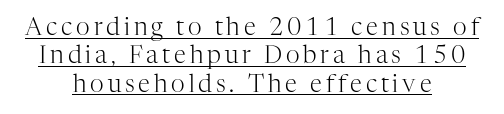
The passage is arranged like a title page — every line centered. These glyphs show unthickened strokes, regular width or finer. Posture: upright roman. Is there an underline? Yes — a line sits under the letters.
